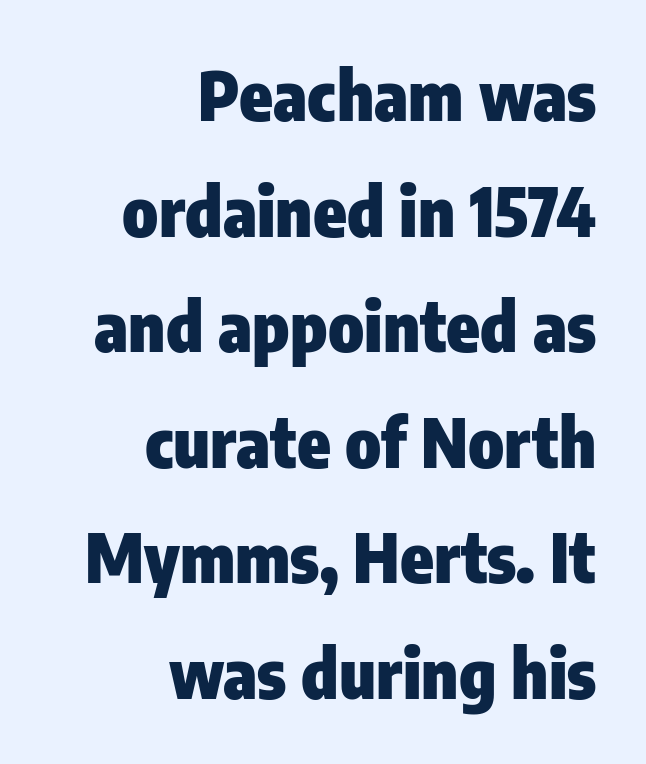
{"serif": "no", "italic": "no", "bold": "yes", "weight": "heavy", "width": "condensed", "stroke_contrast": "low", "x_height": "medium", "monospaced": "no", "underline": "no", "align": "right", "line_spacing": "normal", "line_spacing_ratio": 1.7, "letter_spacing": "normal", "letter_spacing_em": 0.0, "glyph_px": 68}
